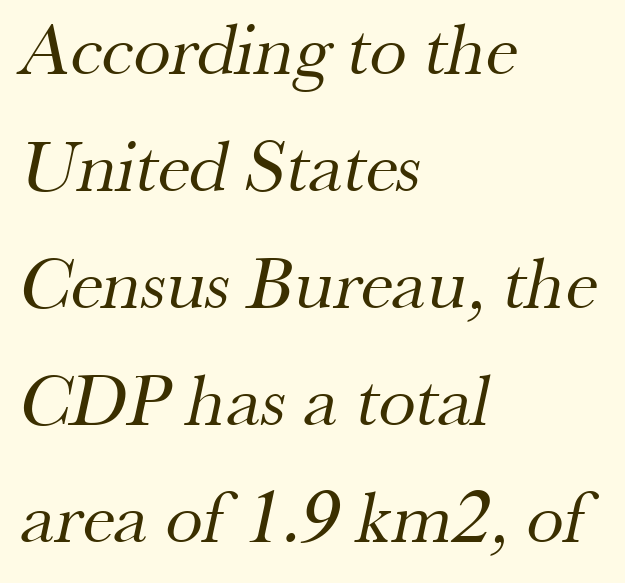
Q: Is the text bold? A: No.
Q: Is the typeface a serif or a sans-serif typeface? A: Serif.
Q: Is the text underlined? A: No.
Q: How is the paragraph aligned? A: Left-aligned.
Q: Is the spacing between letters normal or unusually wide? A: Normal.
Q: Is the spacing between lines tight, normal or loose? A: Normal.
Q: Width (condensed, normal, or wide)? A: Normal.
Q: Stroke contrast? A: Medium.
Q: x-height? A: Small.
Q: Monospaced? A: No.
